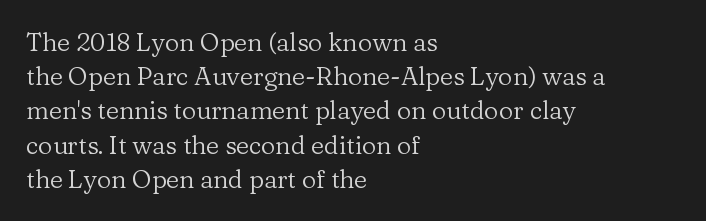
{"italic": "no", "bold": "no", "underline": "no", "align": "left", "line_spacing": "normal", "line_spacing_ratio": 1.37, "letter_spacing": "normal", "letter_spacing_em": 0.0, "glyph_px": 25}
